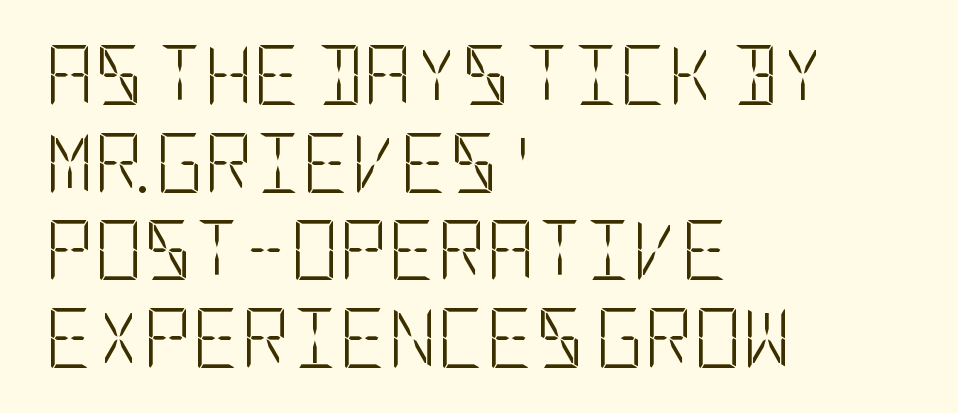
The space directly below the letters is spotless. Characters remain perfectly vertical along every line. Whoever set this chose a conventional vertical rhythm. No letter is thick-stroked: the sample isn't bold. The gaps between neighbouring characters are ordinary and unremarkable.
